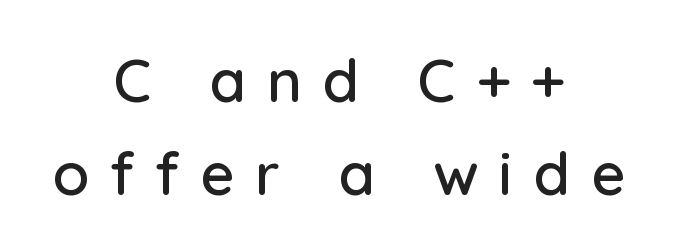
The image shows 60 px sans-serif type, upright; set centered, normal line spacing (1.55x), unusually wide letter spacing (+0.34 em), not underlined; low stroke contrast and a medium x-height.
